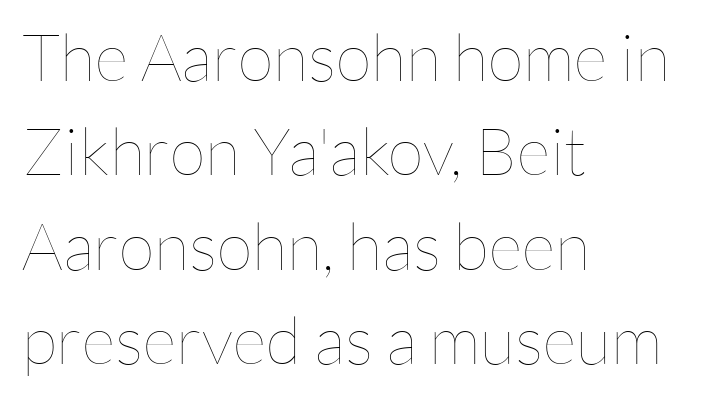
The image shows 66 px thin type, upright; set left-aligned, normal line spacing (1.43x), normal letter spacing, not underlined; low stroke contrast and a medium x-height.
